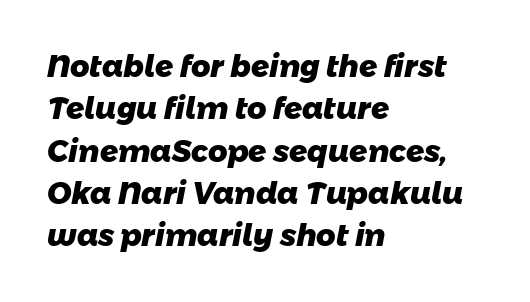
Q: Is the text bold? A: Yes.
Q: Is the typeface a serif or a sans-serif typeface? A: Sans-serif.
Q: Is the text underlined? A: No.
Q: How is the paragraph aligned? A: Left-aligned.
Q: Is the spacing between letters normal or unusually wide? A: Normal.
Q: Is the spacing between lines tight, normal or loose? A: Normal.
Q: Width (condensed, normal, or wide)? A: Normal.
Q: Stroke contrast? A: Low.
Q: x-height? A: Medium.
Q: Monospaced? A: No.
